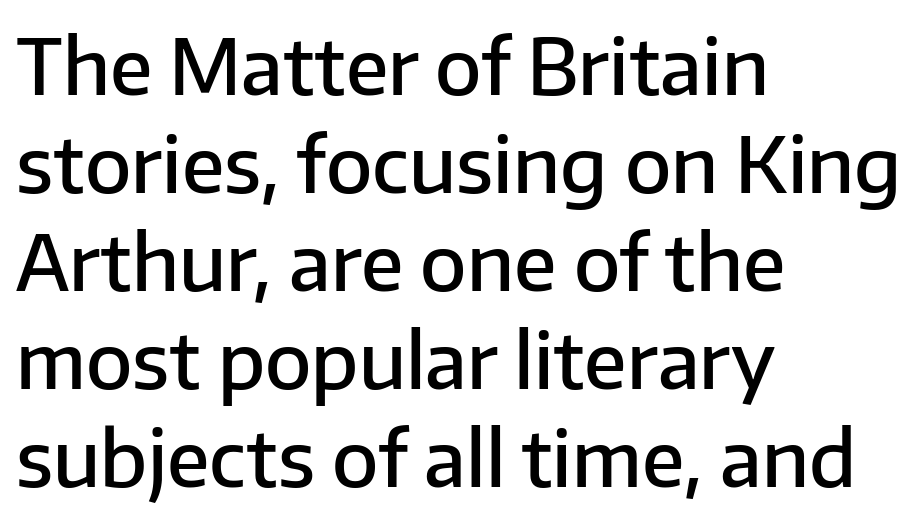
The image shows 76 px semibold sans-serif type, upright; set left-aligned, normal line spacing (1.29x), normal letter spacing, not underlined; low stroke contrast and a medium x-height.
